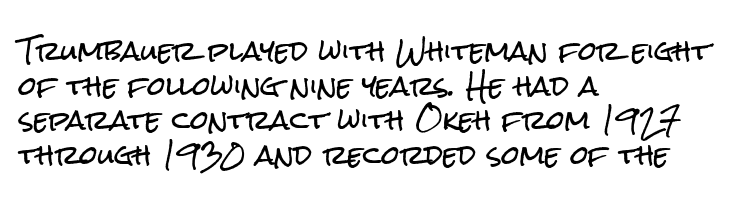
Reading down the block, your eye returns to a fixed left position each line. The line-height multiplier appears to be the usual default. Anything drawn beneath the words? Only blank space. Nope, not italic — everything's standing straight. No extra tracking has been applied to these lines.
